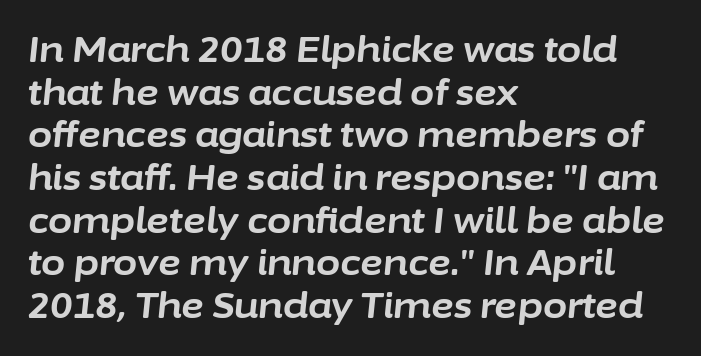
{"italic": "yes", "lean": "right", "slant_degrees": 6, "bold": "yes", "weight": "bold", "width": "normal", "stroke_contrast": "low", "x_height": "medium", "monospaced": "no", "underline": "no", "align": "left", "line_spacing_ratio": 1.22, "letter_spacing": "normal", "letter_spacing_em": 0.0, "glyph_px": 35}
